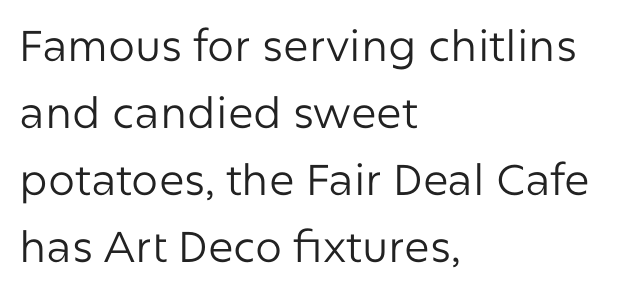
{"serif": "no", "italic": "no", "bold": "no", "weight": "regular", "width": "normal", "stroke_contrast": "low", "x_height": "medium", "monospaced": "no", "underline": "no", "align": "left", "line_spacing": "normal", "line_spacing_ratio": 1.56, "letter_spacing": "normal", "letter_spacing_em": 0.0, "glyph_px": 43}
